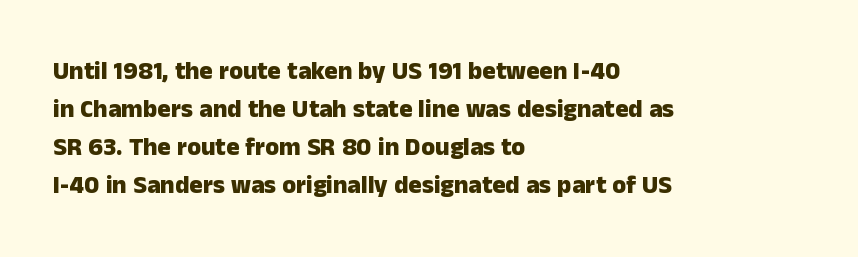
{"italic": "no", "bold": "yes", "underline": "no", "align": "left", "line_spacing": "normal", "line_spacing_ratio": 1.52, "letter_spacing": "normal", "letter_spacing_em": 0.0, "glyph_px": 25}
